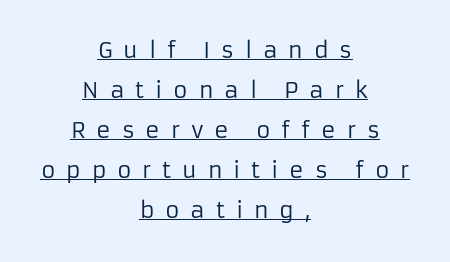
Q: Is the text bold? A: No.
Q: Is the text italic (slanted)? A: No, it is upright.
Q: Is the text underlined? A: Yes.
Q: How is the paragraph aligned? A: Centered.
Q: Is the spacing between letters normal or unusually wide? A: Unusually wide.
